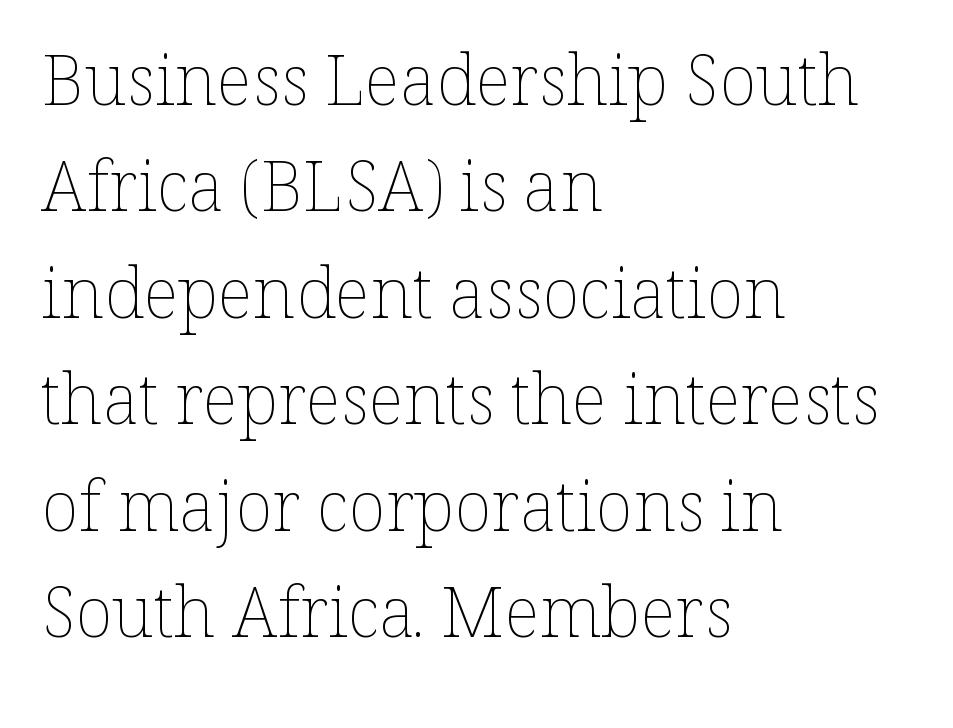
Q: Is the text bold? A: No.
Q: Is the text italic (slanted)? A: No, it is upright.
Q: Is the text underlined? A: No.
Q: How is the paragraph aligned? A: Left-aligned.
Q: Is the spacing between letters normal or unusually wide? A: Normal.
Q: Is the spacing between lines tight, normal or loose? A: Normal.
Q: Width (condensed, normal, or wide)? A: Normal.
Q: Stroke contrast? A: Low.
Q: x-height? A: Medium.
Q: Monospaced? A: No.
